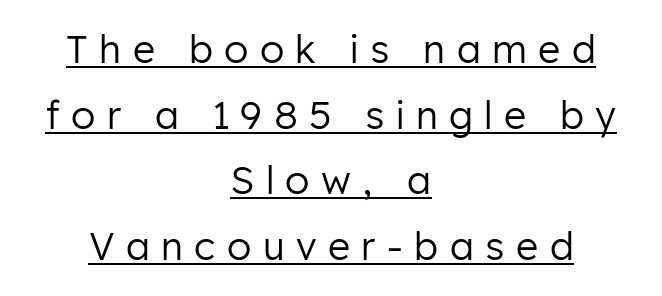
Q: Is the text bold? A: No.
Q: Is the text italic (slanted)? A: No, it is upright.
Q: Is the typeface a serif or a sans-serif typeface? A: Sans-serif.
Q: Is the text underlined? A: Yes.
Q: How is the paragraph aligned? A: Centered.
Q: Is the spacing between letters normal or unusually wide? A: Unusually wide.
Q: Width (condensed, normal, or wide)? A: Normal.
Q: Stroke contrast? A: Low.
Q: x-height? A: Medium.
Q: Monospaced? A: No.
